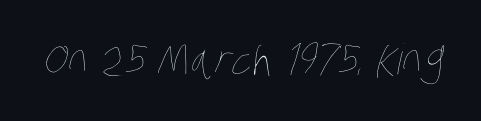
Heaviness? Minimal to ordinary, like unemphasized prose. Check the space under the baseline: it is left empty. The passage shown has conventional tracking throughout. The face used here is proportionally spaced, like ordinary book or web type.
